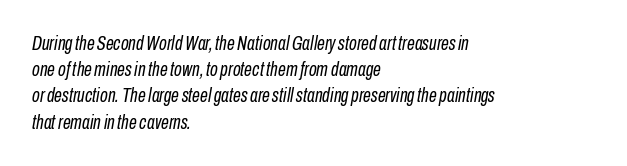
Q: Is the text bold? A: No.
Q: Is the text italic (slanted)? A: Yes, it leans right by about 10 degrees.
Q: Is the text underlined? A: No.
Q: How is the paragraph aligned? A: Left-aligned.
Q: Is the spacing between letters normal or unusually wide? A: Normal.
Q: Is the spacing between lines tight, normal or loose? A: Normal.
